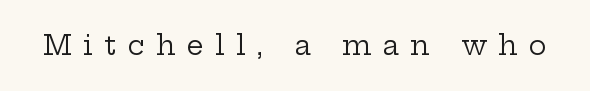
Q: Is the text bold? A: No.
Q: Is the text italic (slanted)? A: No, it is upright.
Q: Is the text underlined? A: No.
Q: Is the spacing between letters normal or unusually wide? A: Unusually wide.
